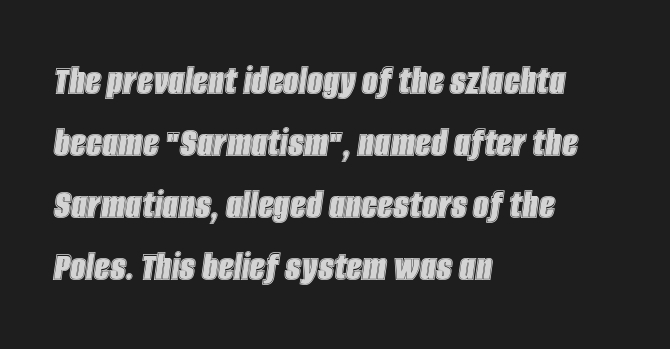
The image shows 44 px condensed type, italic (leaning right); set left-aligned, normal line spacing (1.41x), normal letter spacing, not underlined; a large x-height.
